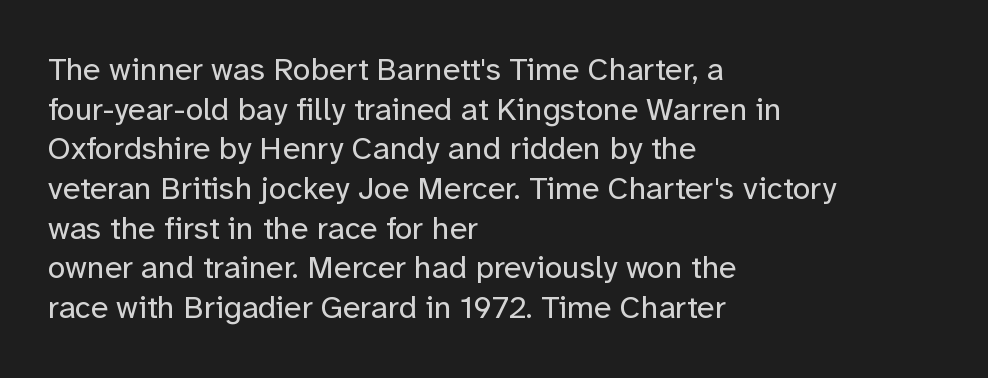
Heft: none added — not bold. A typesetter would mark this as roman, not italic. I'd call this a sans setting — the letters go barefoot. The paragraph has a hard left edge and a soft right edge.
